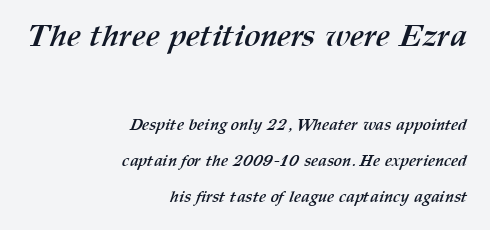
The image shows 31 px semibold type; set right-aligned, loose line spacing (2.25x), normal letter spacing, not underlined; the first (top) block is 1.94x larger; medium stroke contrast and a medium x-height.
